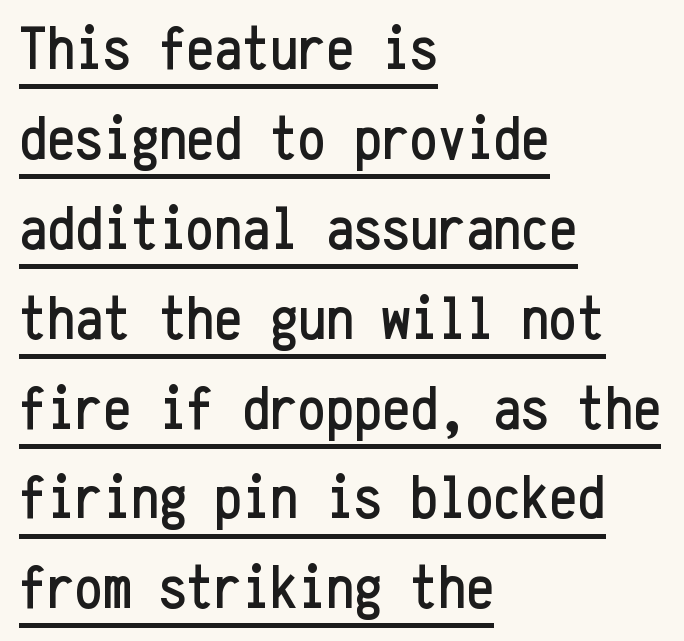
Honestly, the letter spacing is just normal — you wouldn't notice it. Underlining? Definitely there. A typesetter would label this face a sans. Looks like terminal output: every glyph gets an equal slot. Horizontal alignment here is leftward, the default for most running prose. The designer left line spacing at the default.
